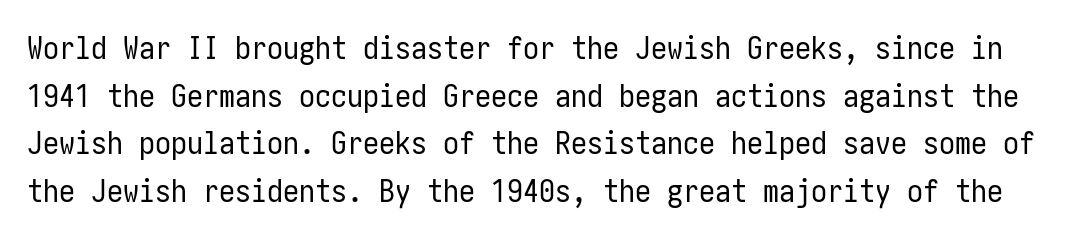
{"serif": "no", "italic": "no", "bold": "no", "weight": "regular", "width": "condensed", "stroke_contrast": "low", "x_height": "medium", "underline": "no", "line_spacing": "normal", "line_spacing_ratio": 1.49, "letter_spacing": "normal", "letter_spacing_em": 0.0, "glyph_px": 32}
